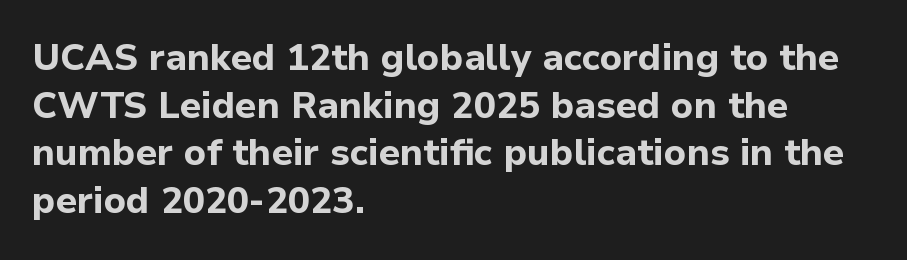
The type sits square on the baseline with zero lean. Is the type bold? Yes — the strokes are clearly thick and heavy. The rows are spaced the way most documents space them. Nope, no serifs anywhere on these letters.
